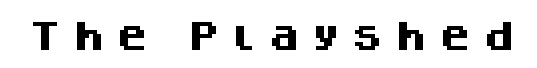
A roman cut, with each character standing at attention. Heft: maximum for text — a bold. The face used here is proportionally spaced, like ordinary book or web type. Descenders hang freely into open space.
